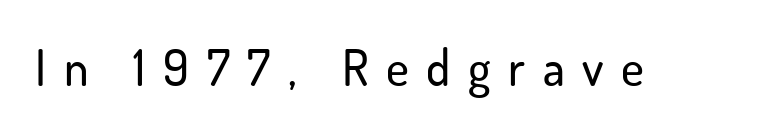
This sample uses a sans-serif face. Characters remain perfectly vertical along every line. These lines are rendered in a variable-pitch font. The gaps between neighbouring characters are conspicuously large. Letters rest on an invisible, unmarked baseline.
